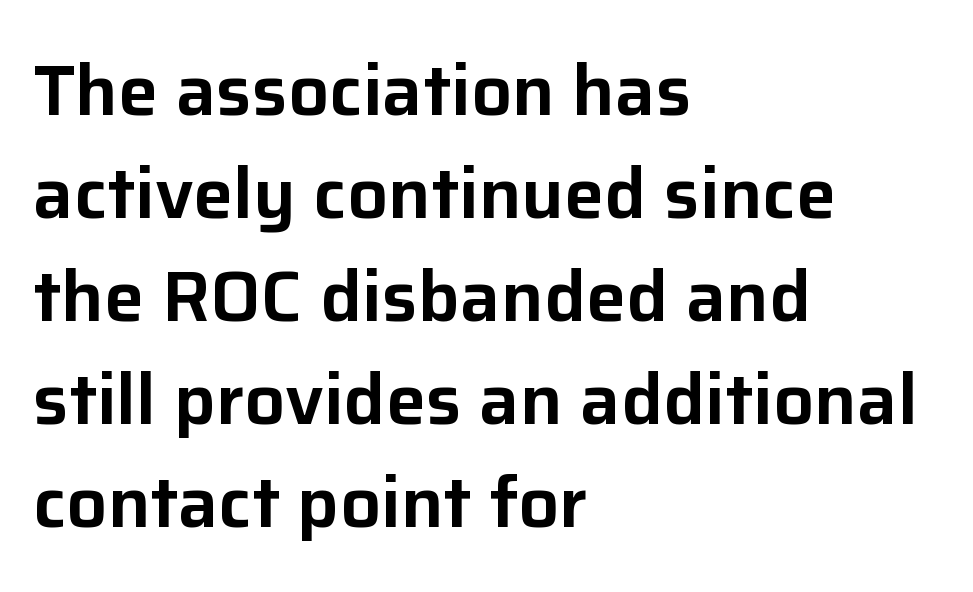
{"serif": "no", "italic": "no", "width": "normal", "stroke_contrast": "low", "x_height": "medium", "monospaced": "no", "underline": "no", "align": "left", "line_spacing": "normal", "line_spacing_ratio": 1.43, "letter_spacing": "normal", "letter_spacing_em": 0.0, "glyph_px": 72}
